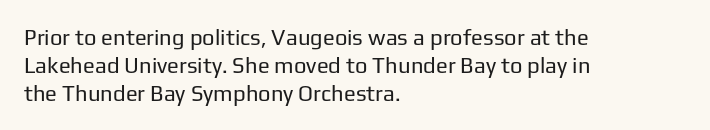
Q: Is the text bold? A: No.
Q: Is the text italic (slanted)? A: No, it is upright.
Q: Is the text underlined? A: No.
Q: How is the paragraph aligned? A: Left-aligned.
Q: Is the spacing between letters normal or unusually wide? A: Normal.
Q: Is the spacing between lines tight, normal or loose? A: Normal.
